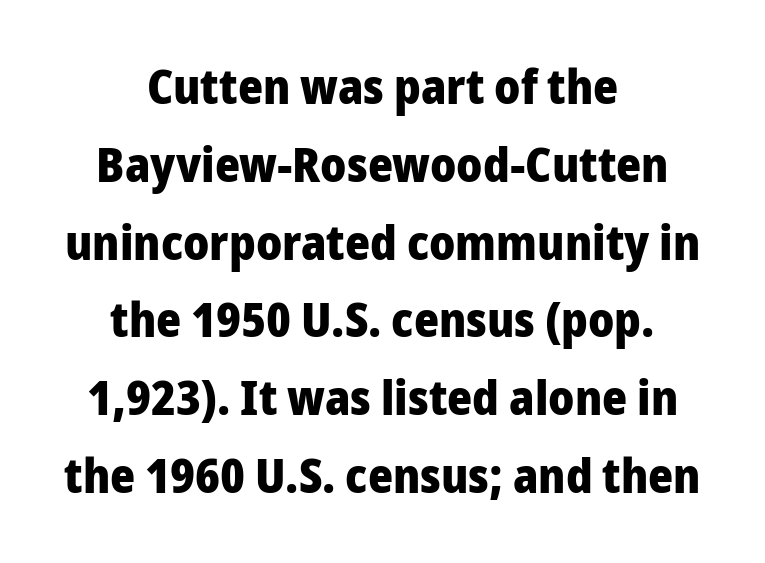
The image shows 48 px heavy sans-serif type, upright; set centered, normal line spacing (1.62x), normal letter spacing, not underlined; low stroke contrast and a medium x-height.
